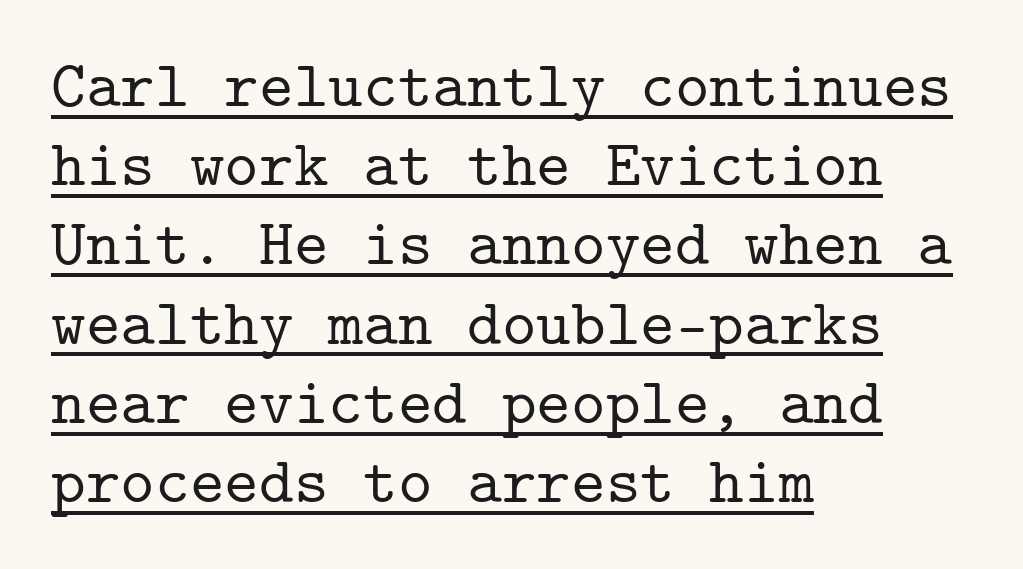
Posture: straight, roman, zero tilt. A typesetter would call this monospace, since all characters share one set width. The letterforms sit shoulder to shoulder at normal distance. In terms of letterform style, serifs are clearly present. These lines stack with their left ends in a neat column. This rendering features underlined lettering.
